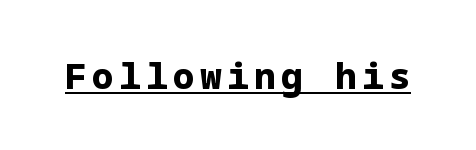
You can tell from the bare stems that sans-serif type was used. Characters remain perfectly vertical along every line. The face used here has the dense, thick strokes of a bold. This sample carries an underscore along the baseline area.
